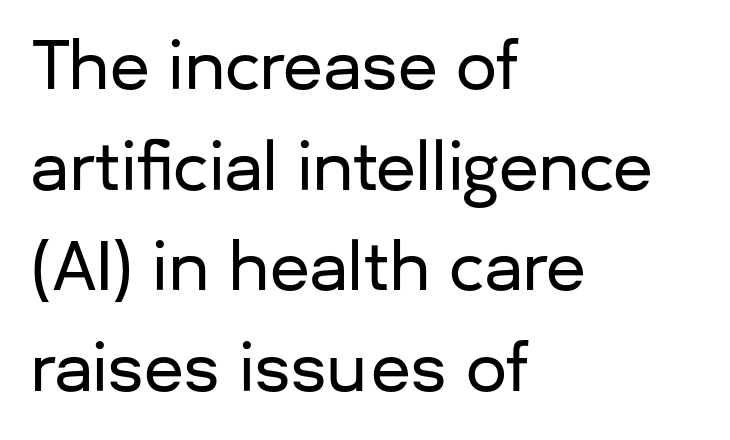
The image shows 65 px sans-serif type, upright; set left-aligned, normal line spacing (1.55x), normal letter spacing, not underlined; low stroke contrast and a medium x-height.
